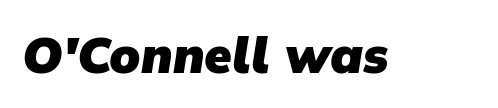
What stands out about the letter spacing? Nothing — it is the standard amount. Lines of text with bare space underneath. In terms of letterform style, serifs are entirely absent. Is this a fixed-width face? No — the glyphs have proportional, varying widths. The sample has been set heavy, in full bold.
